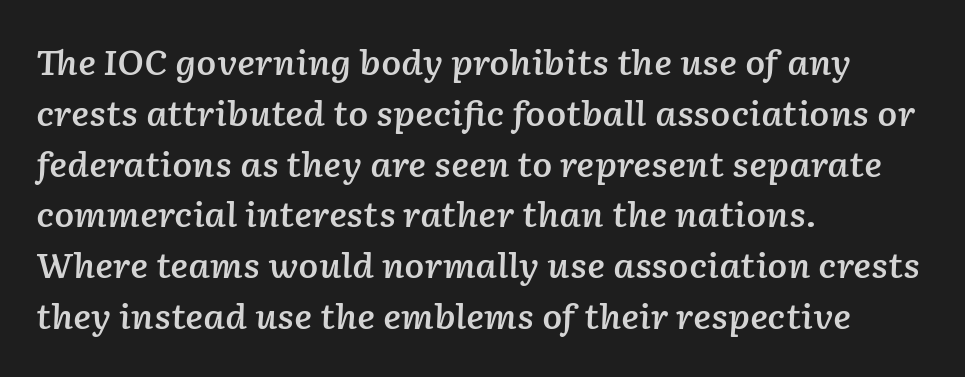
The image shows 33 px semibold type, italic (leaning right); set left-aligned, normal line spacing (1.54x), normal letter spacing, not underlined; low stroke contrast and a medium x-height.
